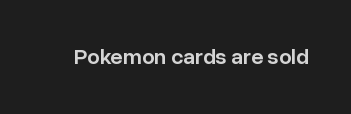
{"italic": "no", "bold": "semi", "underline": "no", "letter_spacing": "normal", "letter_spacing_em": 0.0, "glyph_px": 22}
